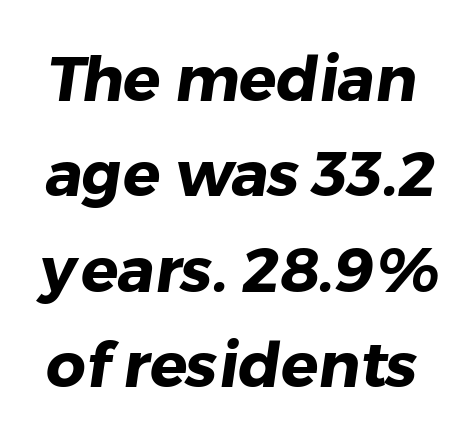
The image shows 62 px heavy sans-serif type; set normal line spacing (1.54x), normal letter spacing, not underlined; low stroke contrast and a medium x-height.
